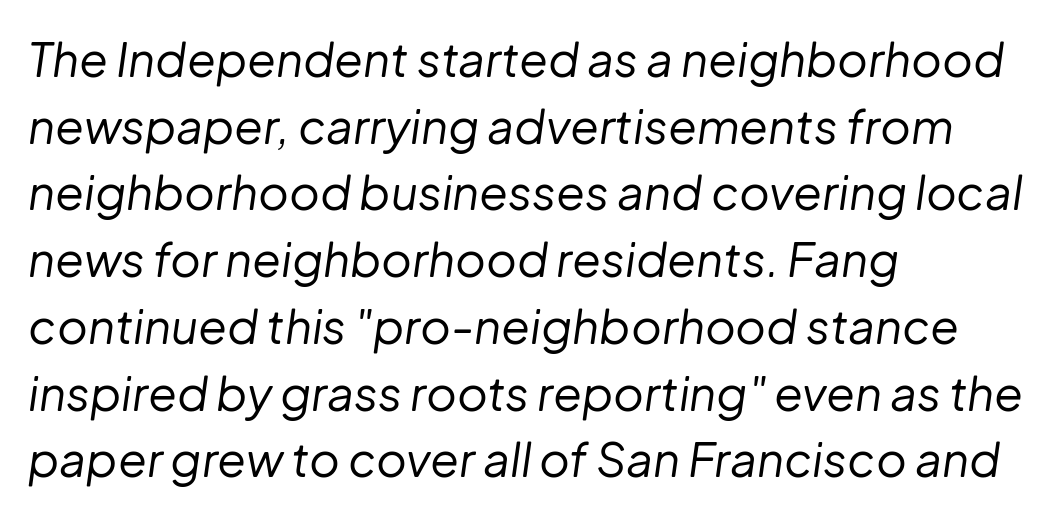
{"italic": "yes", "lean": "right", "slant_degrees": 8, "bold": "no", "weight": "regular", "width": "normal", "stroke_contrast": "low", "x_height": "medium", "monospaced": "no", "underline": "no", "align": "left", "line_spacing": "normal", "line_spacing_ratio": 1.42, "letter_spacing": "normal", "letter_spacing_em": 0.0, "glyph_px": 47}
